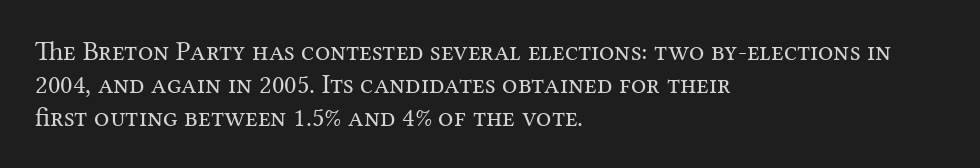
Q: Is the text bold? A: No.
Q: Is the text italic (slanted)? A: No, it is upright.
Q: Is the text underlined? A: No.
Q: How is the paragraph aligned? A: Left-aligned.
Q: Is the spacing between letters normal or unusually wide? A: Normal.
